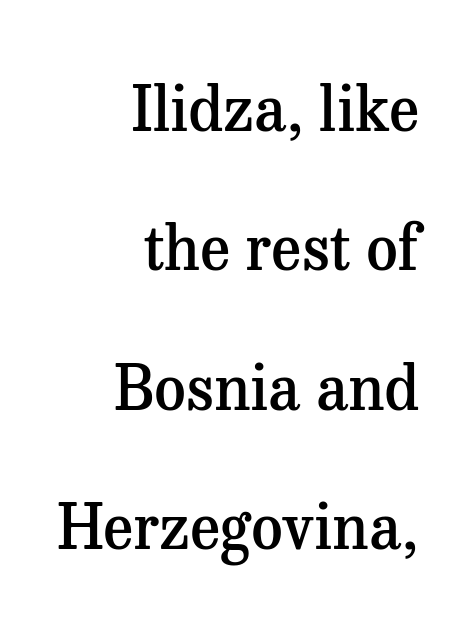
The image shows 62 px semibold serif type, upright; set right-aligned, loose line spacing (2.25x), normal letter spacing, not underlined; medium stroke contrast and a medium x-height.
